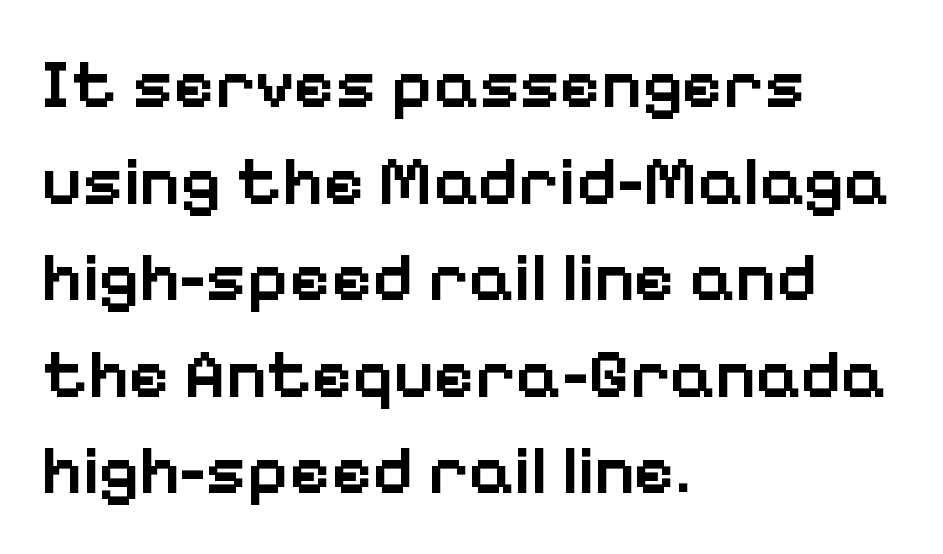
The image shows 70 px semibold sans-serif type, upright; set left-aligned, normal line spacing (1.38x), normal letter spacing, not underlined; low stroke contrast and a medium x-height.
